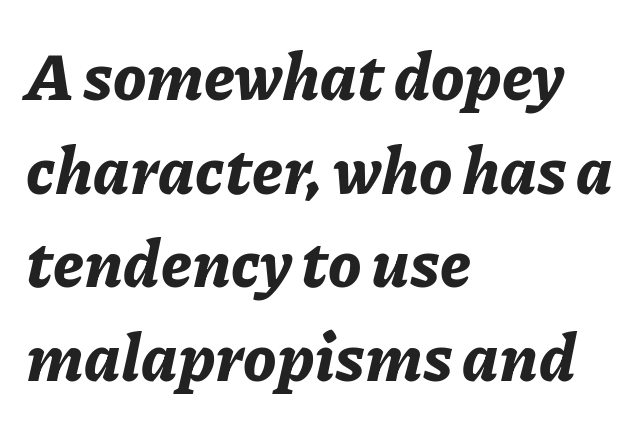
Is the type slanted? Yes — the strokes lean at a clear angle. Decoration check: the copy has no underline. Summary of weight: heavy, a full bold. The tracking reads as untouched default to a designer's eye.
